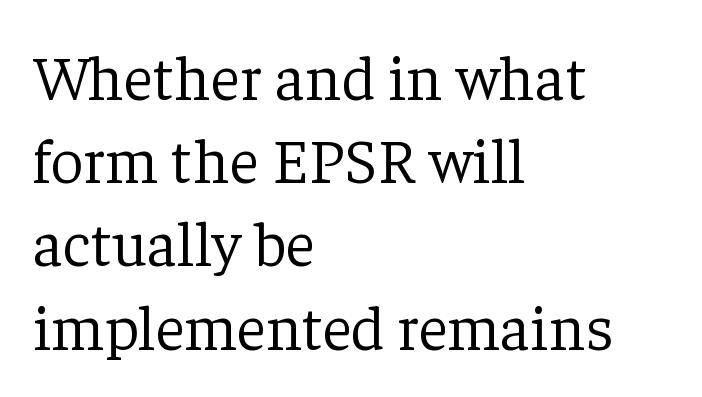
The image shows 64 px light serif type, upright; set left-aligned, normal line spacing (1.3x), normal letter spacing, not underlined; low stroke contrast and a medium x-height.
